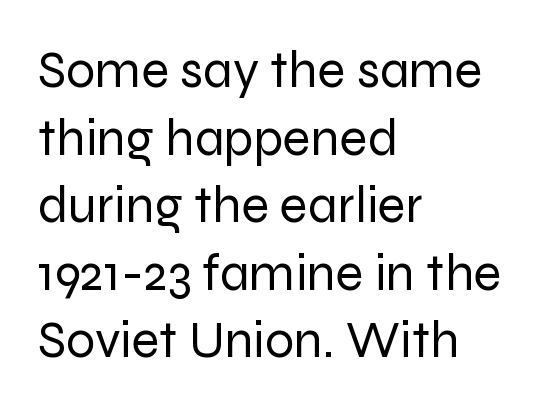
The letterforms sit shoulder to shoulder at normal distance. Stem width sits at or under what a default text font uses. Do the characters align in a grid? No, the font is proportional. Unlike italic type, these characters show no tilt at all. Leftover space on each line is placed entirely after the last word.
